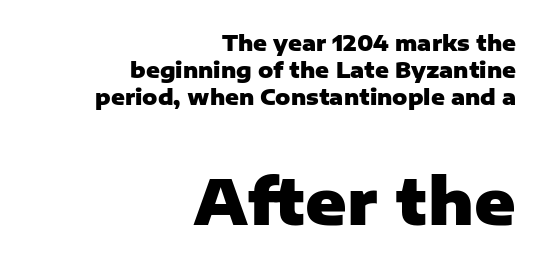
The image shows 63 px heavy sans-serif type, upright; set right-aligned, normal line spacing (1.28x), normal letter spacing, not underlined; the second (bottom) block is 3.0x larger; low stroke contrast and a medium x-height.
